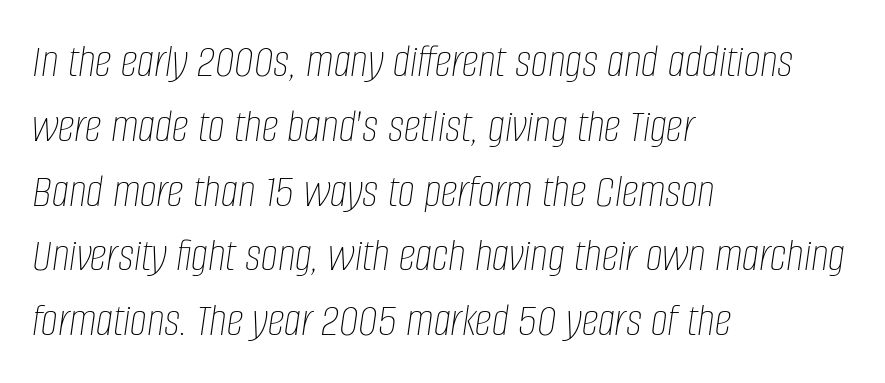
{"italic": "yes", "lean": "right", "slant_degrees": 8, "bold": "no", "weight": "thin", "width": "condensed", "stroke_contrast": "low", "x_height": "large", "monospaced": "no", "underline": "no", "align": "left", "line_spacing": "normal", "line_spacing_ratio": 1.35, "letter_spacing": "normal", "letter_spacing_em": 0.0, "glyph_px": 48}
